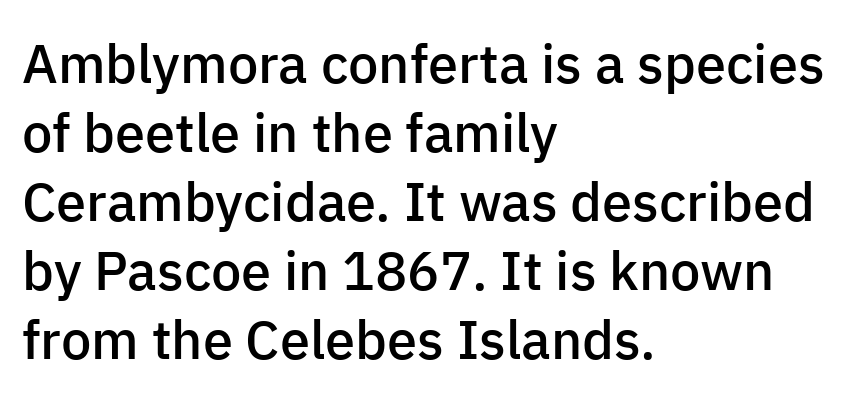
{"serif": "no", "italic": "no", "bold": "semi", "weight": "semibold", "width": "normal", "stroke_contrast": "low", "x_height": "medium", "monospaced": "no", "underline": "no", "align": "left", "line_spacing": "normal", "line_spacing_ratio": 1.28, "letter_spacing": "normal", "letter_spacing_em": 0.0, "glyph_px": 54}
